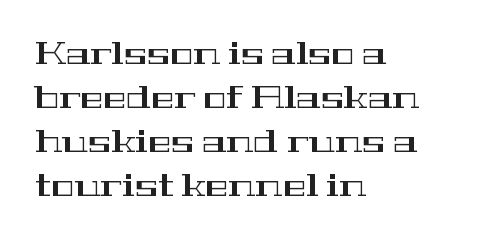
{"serif": "yes", "italic": "no", "width": "wide", "stroke_contrast": "high", "x_height": "medium", "monospaced": "no", "underline": "no", "align": "left", "line_spacing": "normal", "line_spacing_ratio": 1.42, "letter_spacing": "normal", "letter_spacing_em": 0.0, "glyph_px": 31}
